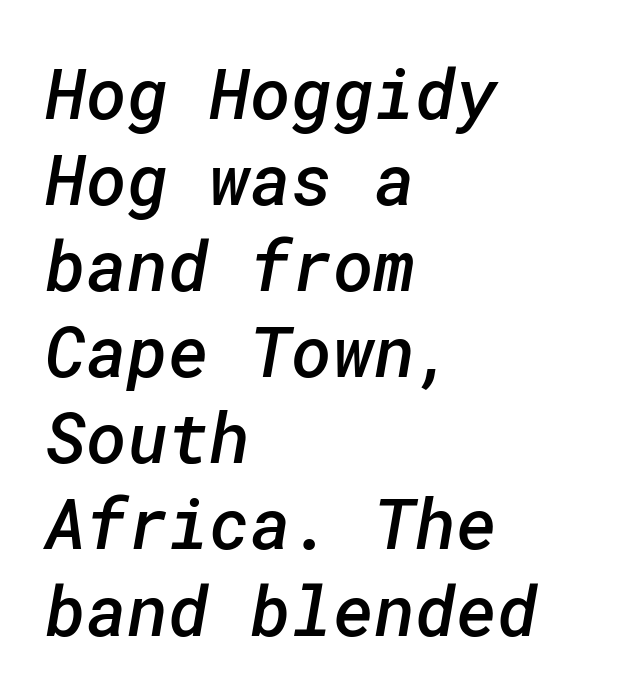
Q: Is the text bold? A: Semi-bold.
Q: Is the typeface a serif or a sans-serif typeface? A: Sans-serif.
Q: Is the text underlined? A: No.
Q: How is the paragraph aligned? A: Left-aligned.
Q: Is the spacing between letters normal or unusually wide? A: Normal.
Q: Width (condensed, normal, or wide)? A: Normal.
Q: Stroke contrast? A: Low.
Q: x-height? A: Medium.
